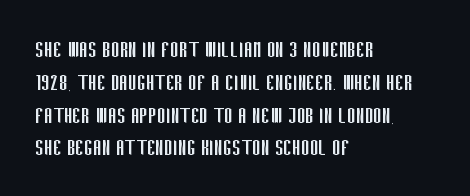
Q: Is the text bold? A: No.
Q: Is the text italic (slanted)? A: No, it is upright.
Q: Is the text underlined? A: No.
Q: How is the paragraph aligned? A: Left-aligned.
Q: Is the spacing between letters normal or unusually wide? A: Normal.
Q: Is the spacing between lines tight, normal or loose? A: Normal.
